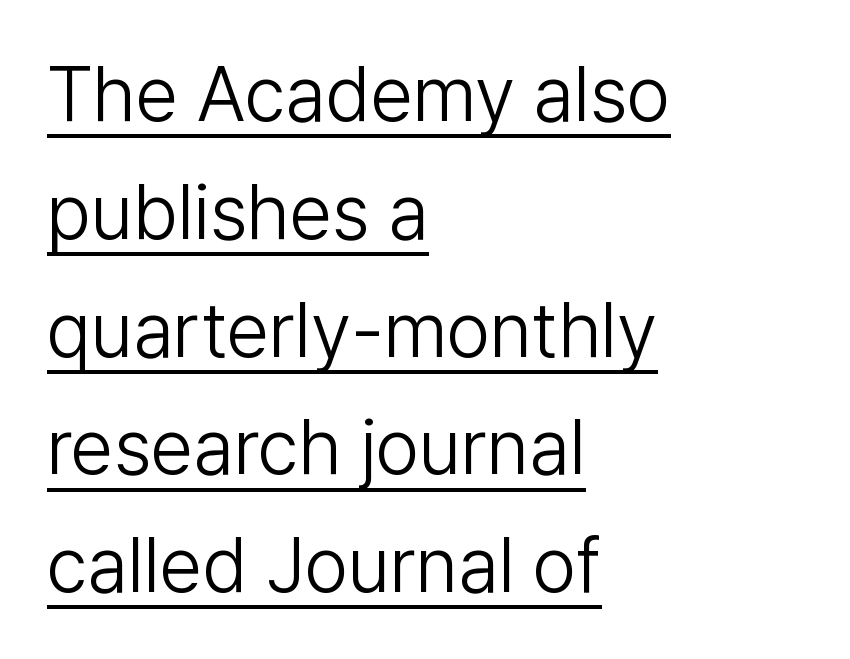
The image shows 77 px light sans-serif type, upright; set left-aligned, normal line spacing (1.53x), normal letter spacing, underlined; low stroke contrast and a medium x-height.
